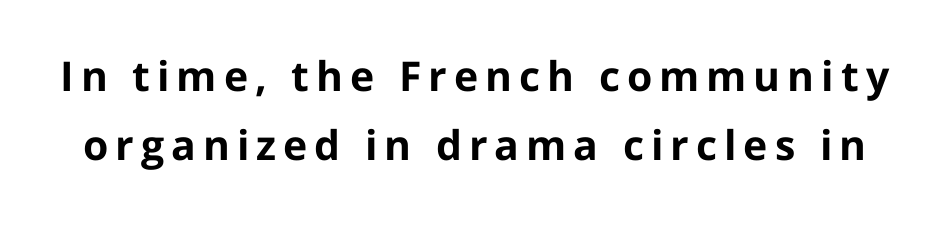
Q: Is the text bold? A: Yes.
Q: Is the text italic (slanted)? A: No, it is upright.
Q: Is the typeface a serif or a sans-serif typeface? A: Sans-serif.
Q: Is the text underlined? A: No.
Q: Is the spacing between lines tight, normal or loose? A: Normal.
Q: Width (condensed, normal, or wide)? A: Normal.
Q: Stroke contrast? A: Low.
Q: x-height? A: Medium.
Q: Monospaced? A: No.
